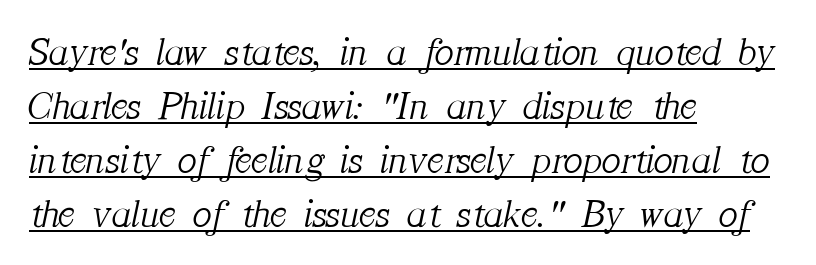
{"serif": "yes", "italic": "yes", "lean": "right", "slant_degrees": 12, "bold": "no", "weight": "light", "width": "normal", "stroke_contrast": "medium", "x_height": "medium", "monospaced": "no", "underline": "yes", "align": "left", "line_spacing": "normal", "line_spacing_ratio": 1.35, "letter_spacing": "normal", "letter_spacing_em": 0.0, "glyph_px": 40}
